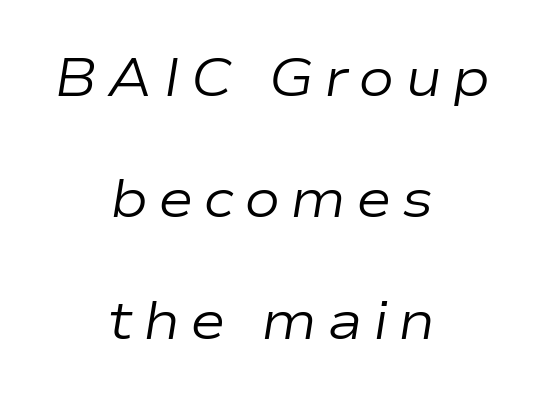
{"italic": "yes", "lean": "right", "slant_degrees": 9, "bold": "no", "weight": "regular", "width": "wide", "stroke_contrast": "low", "x_height": "medium", "monospaced": "no", "underline": "no", "align": "center", "line_spacing": "loose", "line_spacing_ratio": 2.25, "glyph_px": 54}
